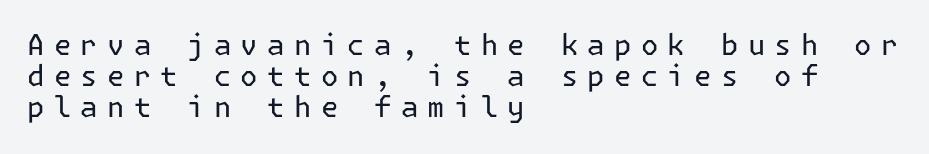
Q: Is the text bold? A: No.
Q: Is the text italic (slanted)? A: No, it is upright.
Q: Is the typeface a serif or a sans-serif typeface? A: Sans-serif.
Q: Is the text underlined? A: No.
Q: How is the paragraph aligned? A: Left-aligned.
Q: Is the spacing between letters normal or unusually wide? A: Unusually wide.
Q: Is the spacing between lines tight, normal or loose? A: Tight.
Q: Width (condensed, normal, or wide)? A: Normal.
Q: Stroke contrast? A: Low.
Q: x-height? A: Medium.
